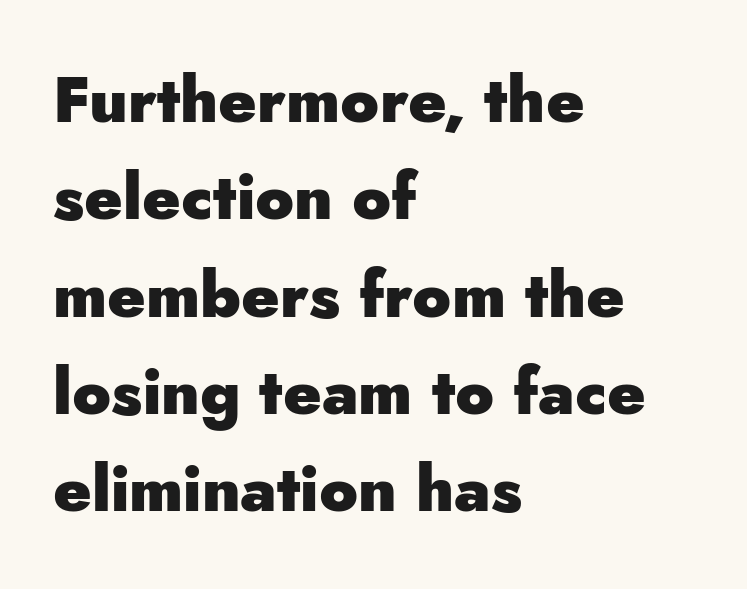
The image shows 64 px heavy sans-serif type, upright; set left-aligned, normal line spacing (1.52x), normal letter spacing, not underlined; low stroke contrast and a small x-height.
